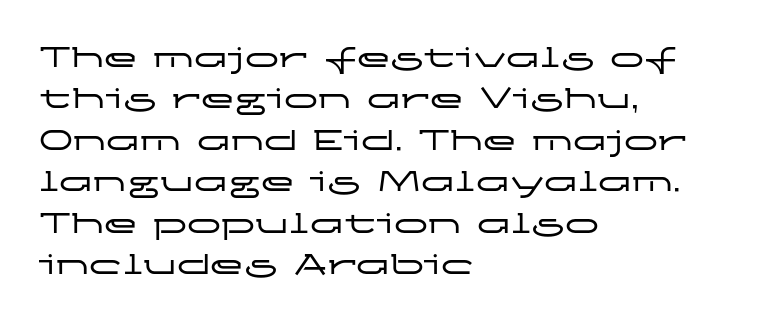
Is this a fixed-width face? No — the glyphs have proportional, varying widths. Caption: standard tracking, unaltered. You can tell it's not italic because the verticals are truly vertical. Check the space under the baseline: it is left empty. The face used here is a sans, in the tradition of grotesques and geometrics. Visually the block forms a straight wall on the left and a jagged coastline on the right.
